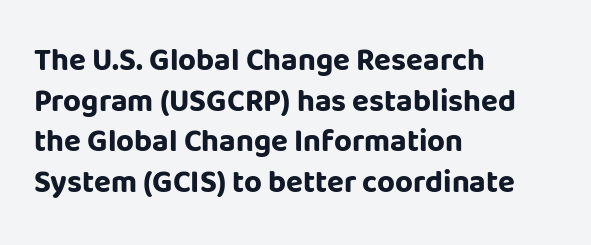
Type without underlining. The axis of the letterforms is exactly vertical. These lines are composed in type without serifs. The paragraph has a hard left edge and a soft right edge. The designer left line spacing at the default.
